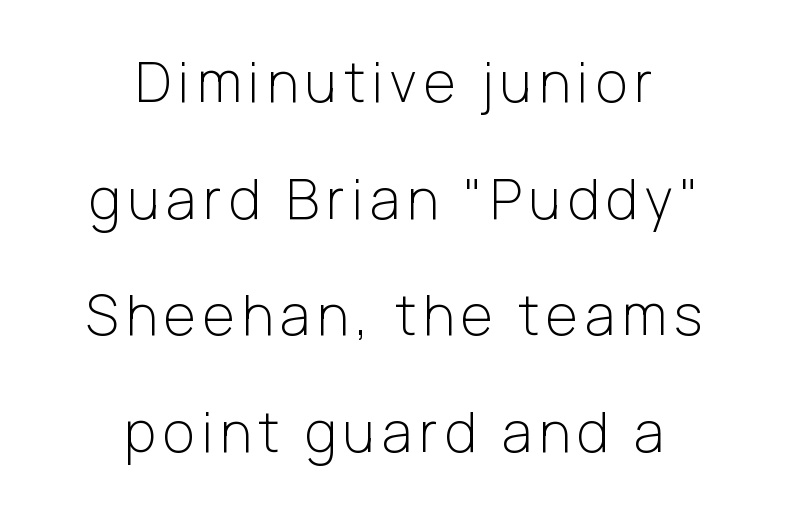
{"serif": "no", "italic": "no", "bold": "no", "weight": "light", "width": "normal", "stroke_contrast": "low", "x_height": "medium", "monospaced": "no", "underline": "no", "align": "center", "line_spacing": "loose", "line_spacing_ratio": 2.12, "glyph_px": 55}
